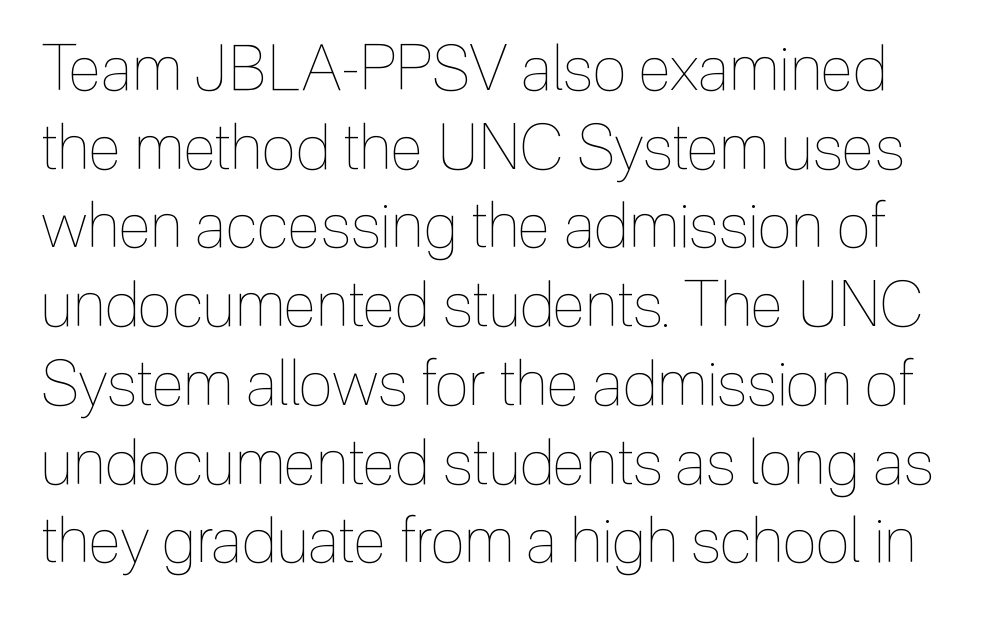
The vertical gap from one line to the next is medium. The cut favours lightness, reaching ordinary text weight at its darkest. Varying glyph widths throughout — classic text-font behaviour. The font's upright variant was chosen for this text. The passage shown has conventional tracking throughout. Descenders hang freely into open space.
